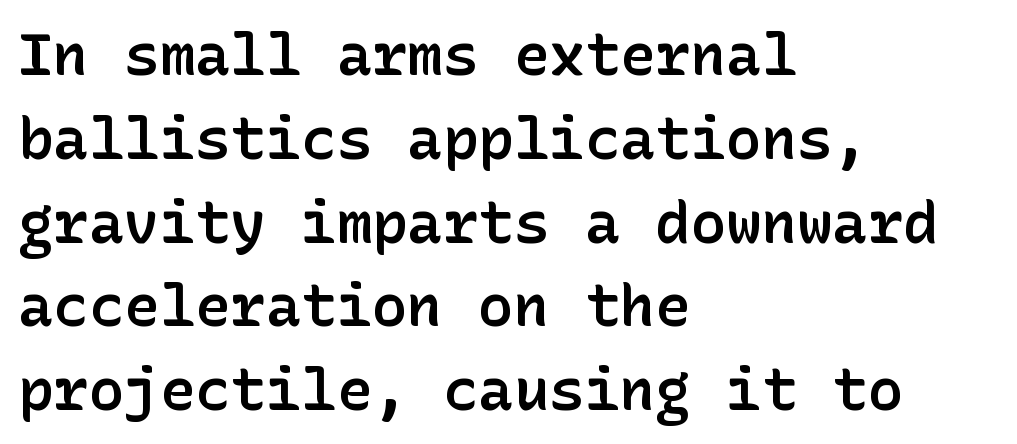
{"serif": "no", "italic": "no", "bold": "semi", "weight": "semibold", "width": "normal", "stroke_contrast": "low", "x_height": "medium", "underline": "no", "align": "left", "line_spacing": "normal", "line_spacing_ratio": 1.42, "letter_spacing": "normal", "letter_spacing_em": 0.0, "glyph_px": 59}
